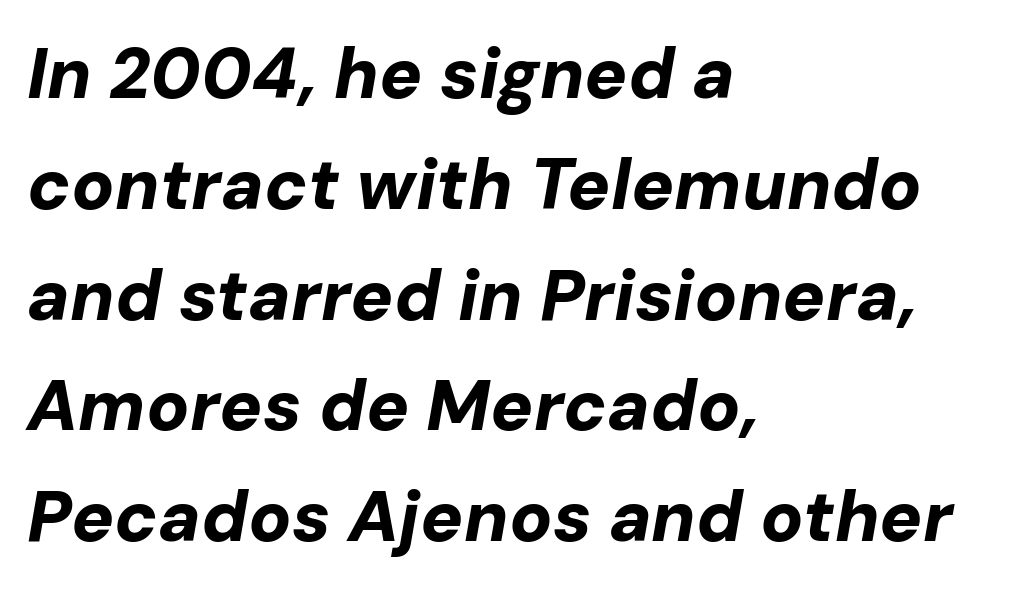
The image shows 71 px bold type, italic (leaning right); set left-aligned, normal line spacing (1.56x), normal letter spacing, not underlined; low stroke contrast and a medium x-height.
